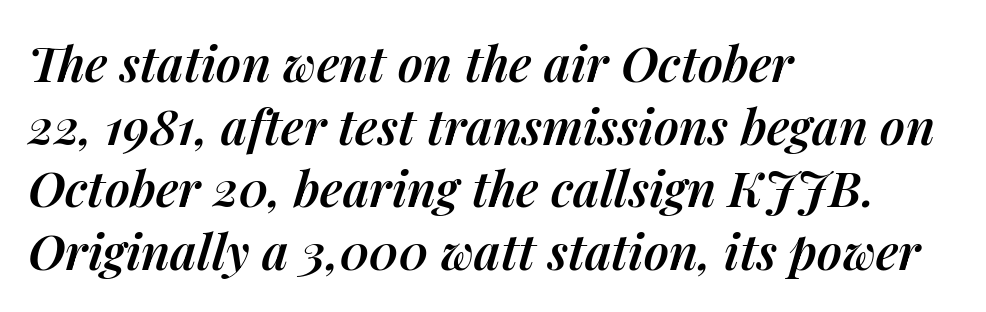
Each glyph is drawn with semibold strokes, heavier than normal yet not fully bold. What's the leading like? Ordinary, nothing unusual. The typesetter chose a ragged-right arrangement here. The zone under the glyphs is completely vacant.
